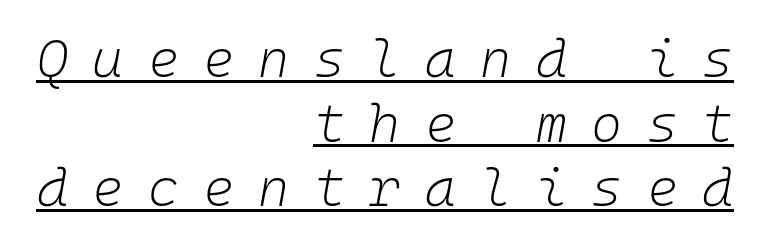
{"italic": "yes", "lean": "right", "slant_degrees": 10, "bold": "no", "weight": "light", "width": "normal", "stroke_contrast": "low", "x_height": "medium", "monospaced": "yes", "underline": "yes", "align": "right", "line_spacing_ratio": 1.22, "letter_spacing": "wide", "letter_spacing_em": 0.46, "glyph_px": 53}
